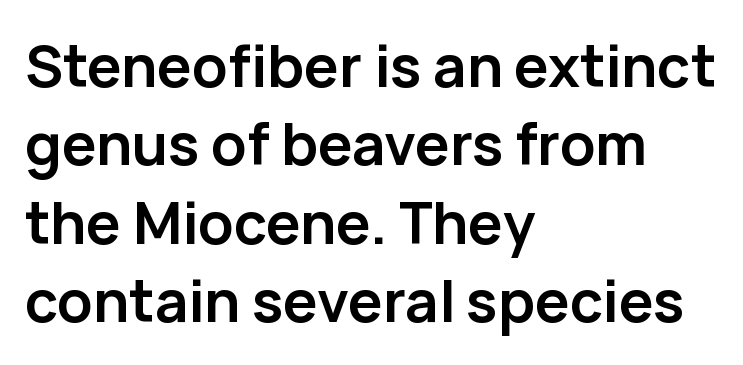
The image shows 58 px semibold sans-serif type, upright; set left-aligned, normal line spacing (1.35x), normal letter spacing, not underlined; low stroke contrast and a medium x-height.
